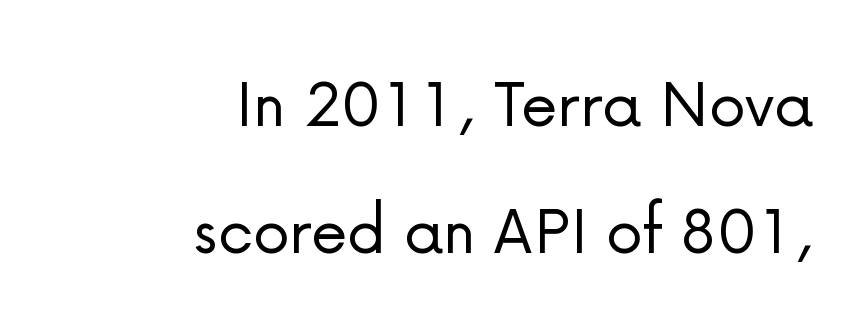
The image shows 74 px light sans-serif type, upright; set right-aligned, line spacing 1.72x, normal letter spacing, not underlined; low stroke contrast and a medium x-height.
